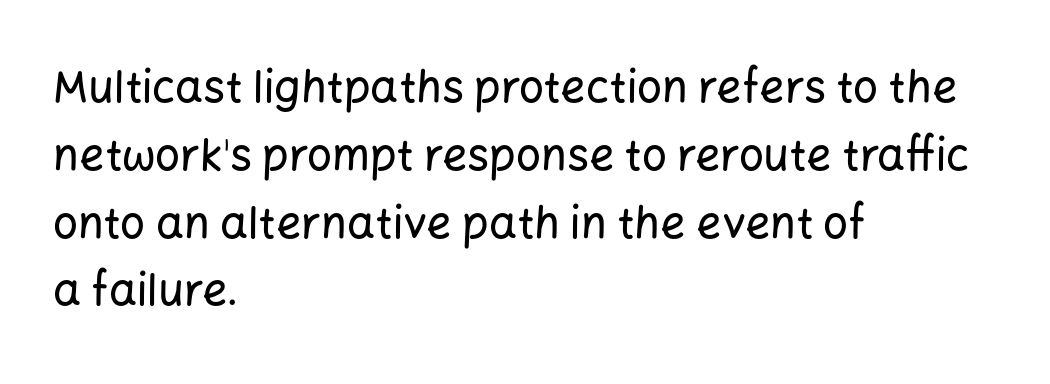
The image shows 44 px sans-serif type, upright; set left-aligned, normal line spacing (1.54x), normal letter spacing, not underlined; low stroke contrast and a medium x-height.
